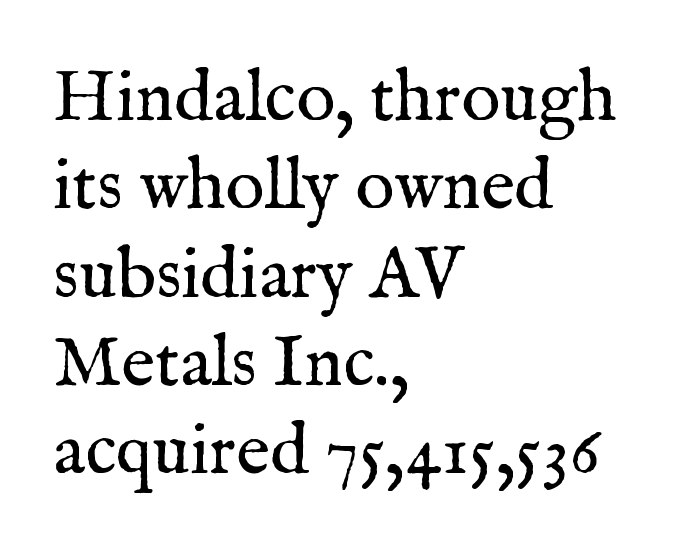
Q: Is the text bold? A: No.
Q: Is the text italic (slanted)? A: No, it is upright.
Q: Is the typeface a serif or a sans-serif typeface? A: Serif.
Q: Is the text underlined? A: No.
Q: How is the paragraph aligned? A: Left-aligned.
Q: Is the spacing between letters normal or unusually wide? A: Normal.
Q: Width (condensed, normal, or wide)? A: Normal.
Q: Stroke contrast? A: Medium.
Q: x-height? A: Medium.
Q: Monospaced? A: No.
